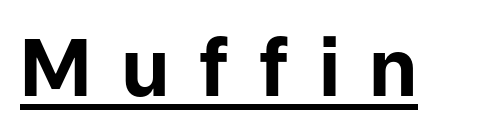
Stroke thickness is high; the sample reads as a true bold. No italicization has been applied; the sample stays upright. The line texture is sparse and dotted thanks to wide tracking. Like a heading marked for emphasis, these lines bear an underscore.
